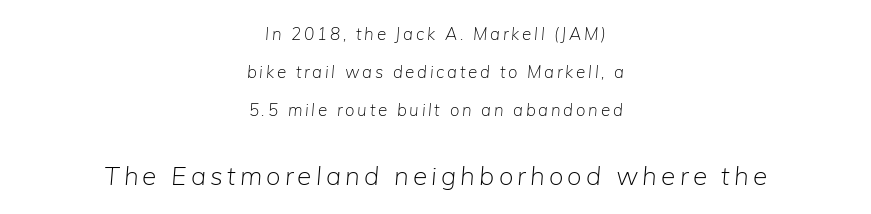
Q: Is the text bold? A: No.
Q: Is the text italic (slanted)? A: Yes, it leans right by about 5 degrees.
Q: Is the text underlined? A: No.
Q: How is the paragraph aligned? A: Centered.
Q: Is the spacing between lines tight, normal or loose? A: Loose.
Q: Which block of text is set in a larger size, the first (top) or the second (bottom)? A: The second (bottom) one.
